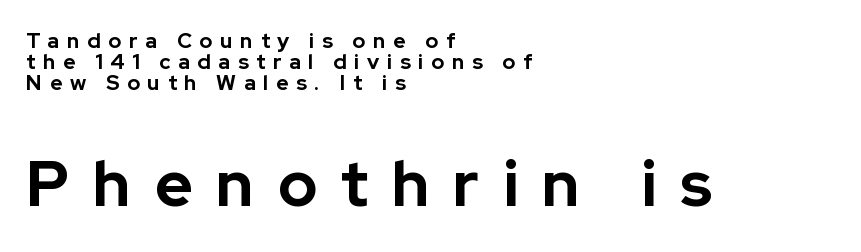
{"serif": "no", "italic": "no", "bold": "yes", "weight": "bold", "width": "normal", "stroke_contrast": "low", "x_height": "medium", "monospaced": "no", "underline": "no", "align": "left", "line_spacing": "tight", "line_spacing_ratio": 0.99, "letter_spacing": "wide", "letter_spacing_em": 0.37, "larger_block": "second", "size_ratio": 3.05, "glyph_px": 64}
